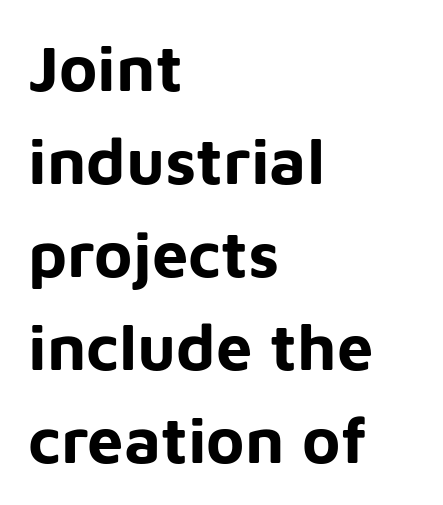
{"serif": "no", "italic": "no", "bold": "yes", "weight": "bold", "width": "normal", "stroke_contrast": "low", "x_height": "medium", "monospaced": "no", "underline": "no", "align": "left", "line_spacing": "normal", "line_spacing_ratio": 1.43, "letter_spacing": "normal", "letter_spacing_em": 0.0, "glyph_px": 65}
